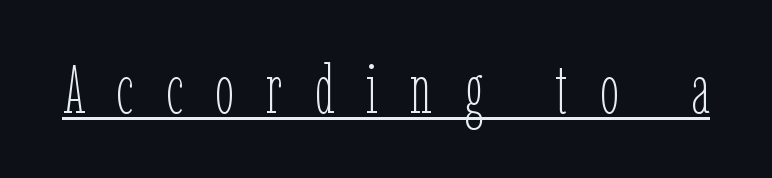
{"italic": "no", "bold": "no", "weight": "thin", "width": "condensed", "stroke_contrast": "low", "x_height": "medium", "monospaced": "no", "underline": "yes", "letter_spacing": "wide", "letter_spacing_em": 0.47, "glyph_px": 68}
